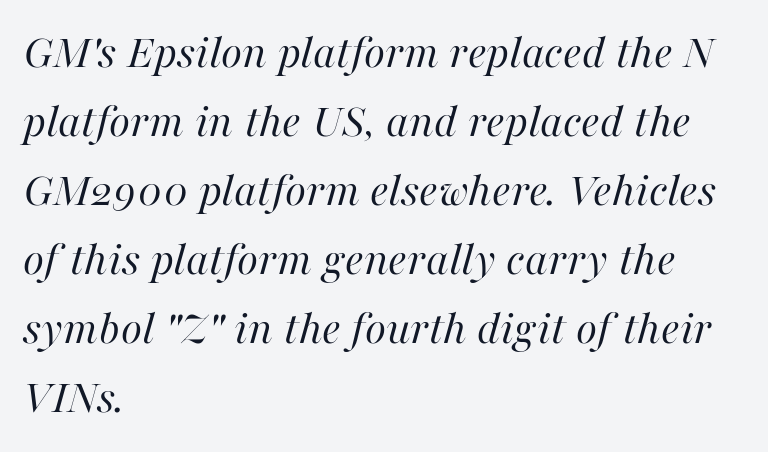
The image shows 49 px regular-weight type, italic (leaning right); set left-aligned, normal line spacing (1.41x), normal letter spacing, not underlined; high stroke contrast and a medium x-height.
